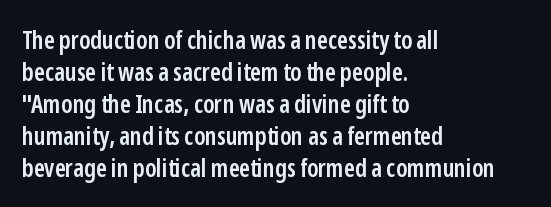
Tracking value appears to be zero — textbook default spacing. Weight check: semibold — heavier than regular, not quite bold. Line starts are locked; line ends wander. How would I describe the line gaps? Plain and ordinary. The gap between lines stays unmarked. Posture: straight, roman, zero tilt.
